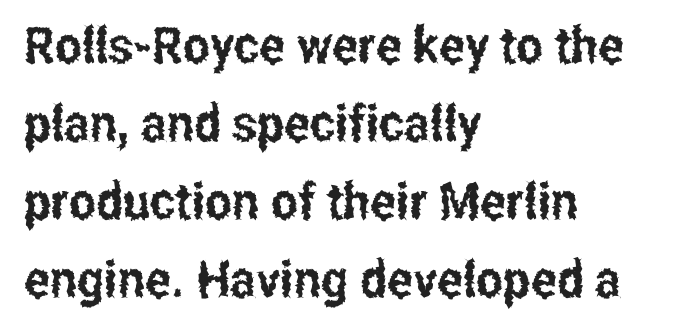
Between one letter and the next there's only the usual sliver of space. If you drew a line through each stem, it would be perfectly vertical. Unlike a traditional serif, this face leaves its strokes unadorned. Nobody drew a line under any word here. The rendering anchors every line to the left-hand side.
